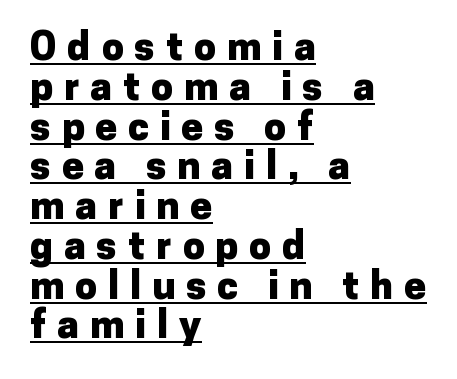
{"serif": "no", "italic": "no", "bold": "yes", "weight": "heavy", "width": "normal", "stroke_contrast": "low", "x_height": "medium", "monospaced": "no", "underline": "yes", "align": "left", "line_spacing": "tight", "line_spacing_ratio": 1.02, "letter_spacing": "wide", "letter_spacing_em": 0.28, "glyph_px": 39}
